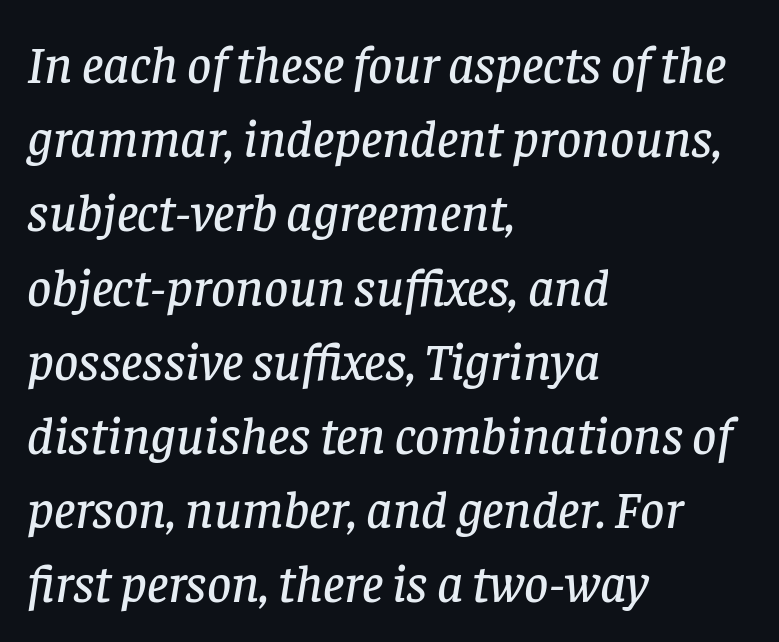
The image shows 53 px serif type, italic (leaning right); set left-aligned, normal line spacing (1.4x), normal letter spacing, not underlined; low stroke contrast and a large x-height.
